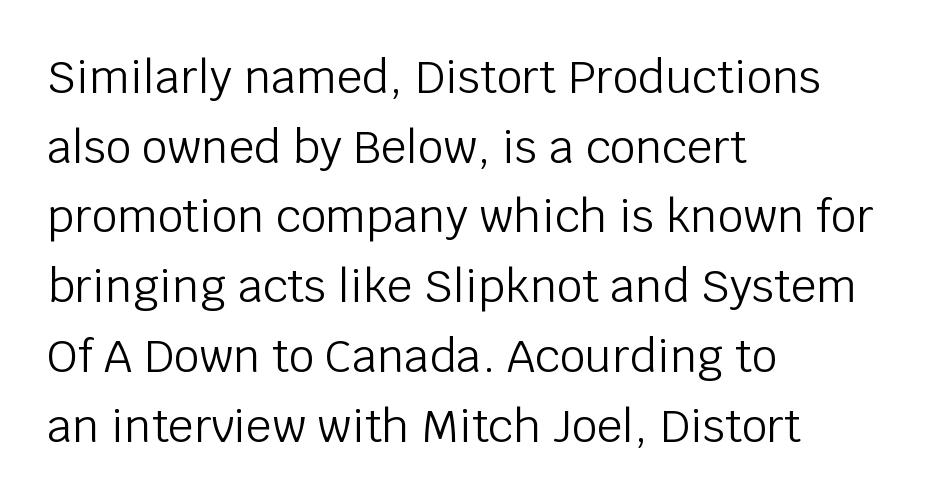
Q: Is the text bold? A: No.
Q: Is the text italic (slanted)? A: No, it is upright.
Q: Is the typeface a serif or a sans-serif typeface? A: Sans-serif.
Q: Is the text underlined? A: No.
Q: How is the paragraph aligned? A: Left-aligned.
Q: Is the spacing between letters normal or unusually wide? A: Normal.
Q: Is the spacing between lines tight, normal or loose? A: Normal.
Q: Width (condensed, normal, or wide)? A: Normal.
Q: Stroke contrast? A: Low.
Q: x-height? A: Large.
Q: Monospaced? A: No.
